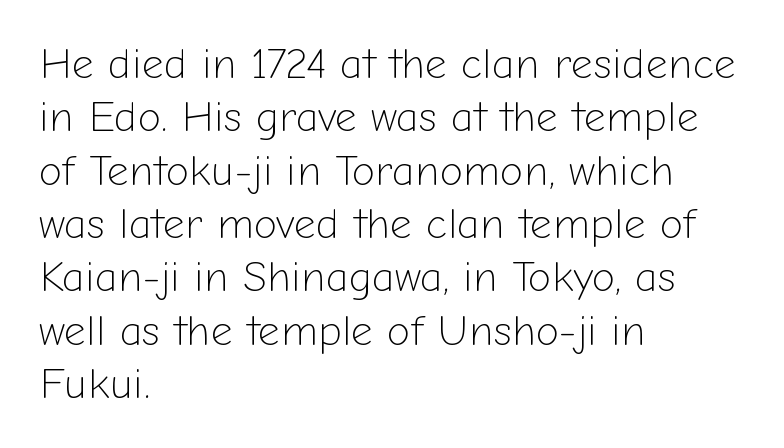
The image shows 43 px light sans-serif type, upright; set left-aligned, line spacing 1.24x, normal letter spacing, not underlined; low stroke contrast and a medium x-height.
